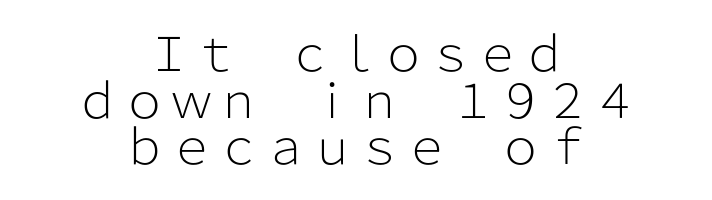
The image shows 47 px light sans-serif type, upright; set centered, tight line spacing (0.99x), normal letter spacing, not underlined; low stroke contrast and a medium x-height.
